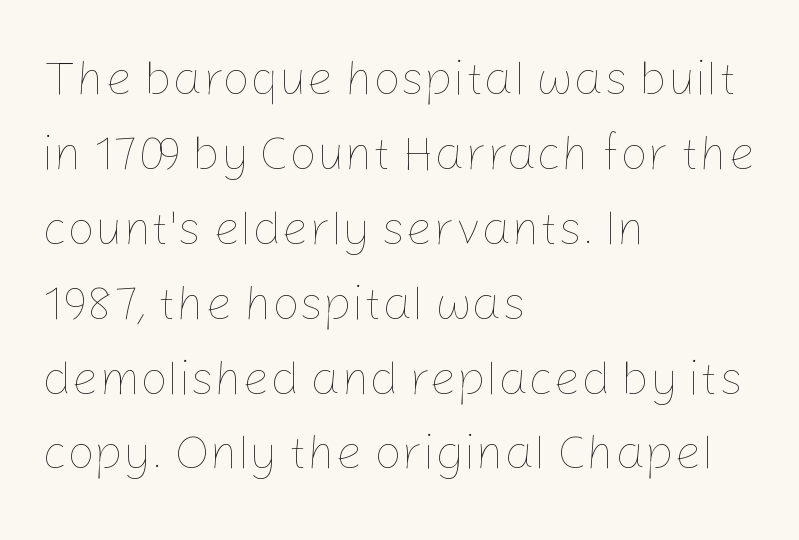
{"italic": "no", "bold": "no", "weight": "thin", "width": "normal", "stroke_contrast": "low", "x_height": "medium", "monospaced": "no", "underline": "no", "align": "left", "line_spacing": "normal", "line_spacing_ratio": 1.56, "letter_spacing": "normal", "letter_spacing_em": 0.0, "glyph_px": 48}
